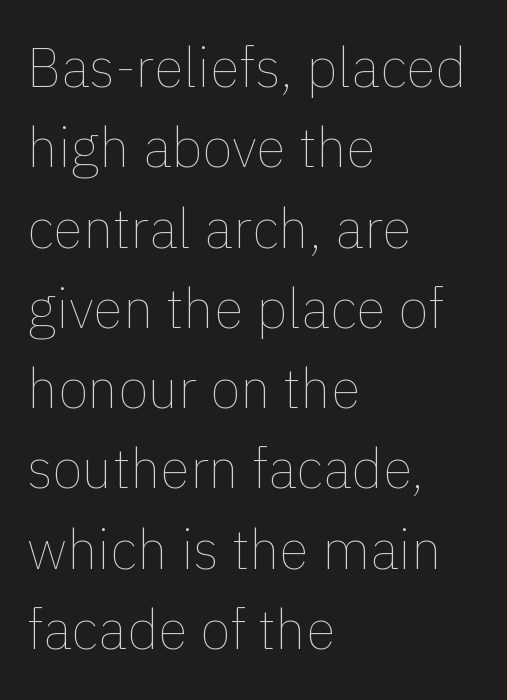
The image shows 55 px thin type, upright; set left-aligned, normal line spacing (1.46x), normal letter spacing, not underlined; low stroke contrast and a medium x-height.
